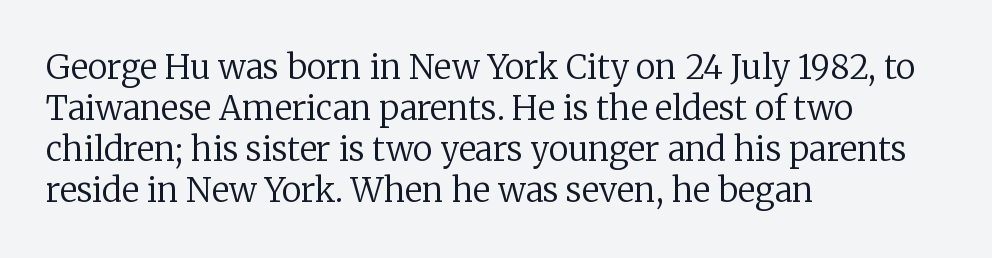
The image shows 33 px regular-weight serif type, upright; set left-aligned, line spacing 1.24x, normal letter spacing, not underlined; low stroke contrast and a medium x-height.
